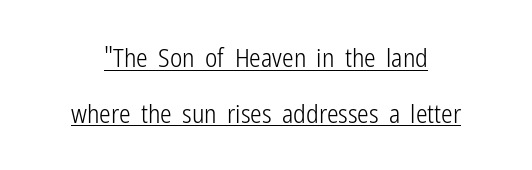
{"italic": "no", "bold": "no", "underline": "yes", "line_spacing": "loose", "line_spacing_ratio": 2.15, "letter_spacing": "normal", "letter_spacing_em": 0.0, "glyph_px": 26}
